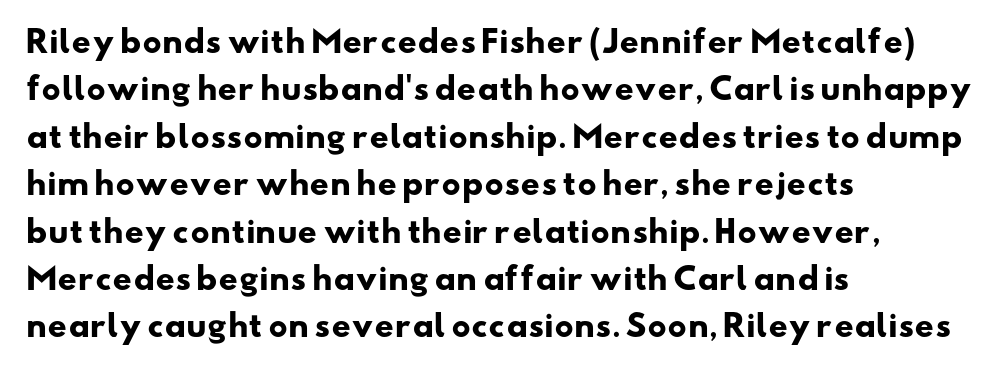
Q: Is the text bold? A: Yes.
Q: Is the typeface a serif or a sans-serif typeface? A: Sans-serif.
Q: Is the text underlined? A: No.
Q: How is the paragraph aligned? A: Left-aligned.
Q: Is the spacing between letters normal or unusually wide? A: Normal.
Q: Is the spacing between lines tight, normal or loose? A: Normal.
Q: Width (condensed, normal, or wide)? A: Wide.
Q: Stroke contrast? A: Low.
Q: x-height? A: Small.
Q: Monospaced? A: No.
